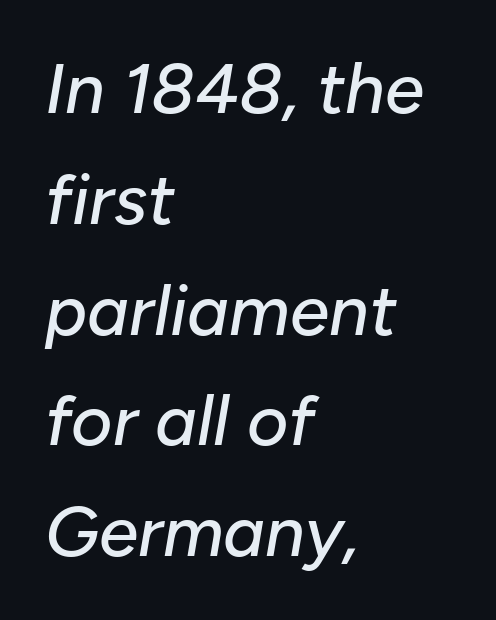
The image shows 71 px text type, italic (leaning right); set left-aligned, normal line spacing (1.56x), normal letter spacing, not underlined; low stroke contrast and a medium x-height.
